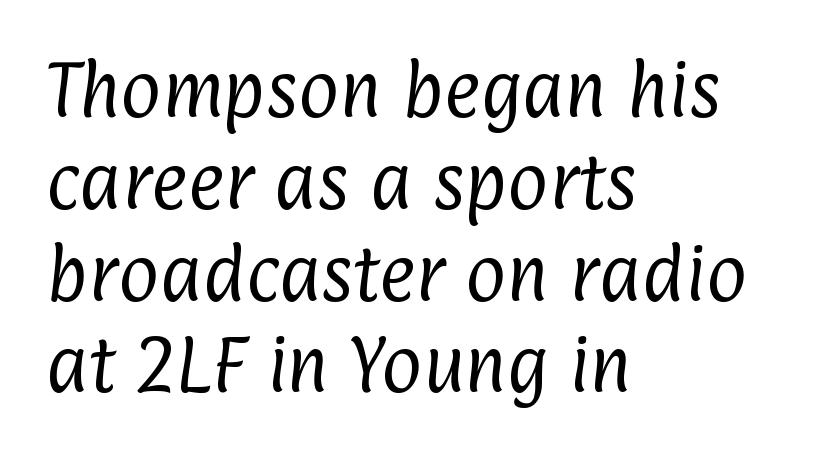
{"serif": "no", "bold": "no", "weight": "regular", "width": "condensed", "stroke_contrast": "low", "x_height": "medium", "monospaced": "no", "underline": "no", "align": "left", "line_spacing": "normal", "line_spacing_ratio": 1.48, "letter_spacing": "normal", "letter_spacing_em": 0.0, "glyph_px": 62}
